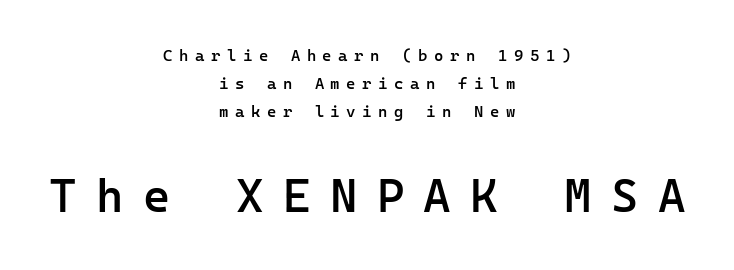
Typographic density is moderately raised because the face is semibold. The lettering stays uniformly vertical, giving the passage a roman look. The words here are not underlined. The more generous point size was reserved for the lower chunk.
